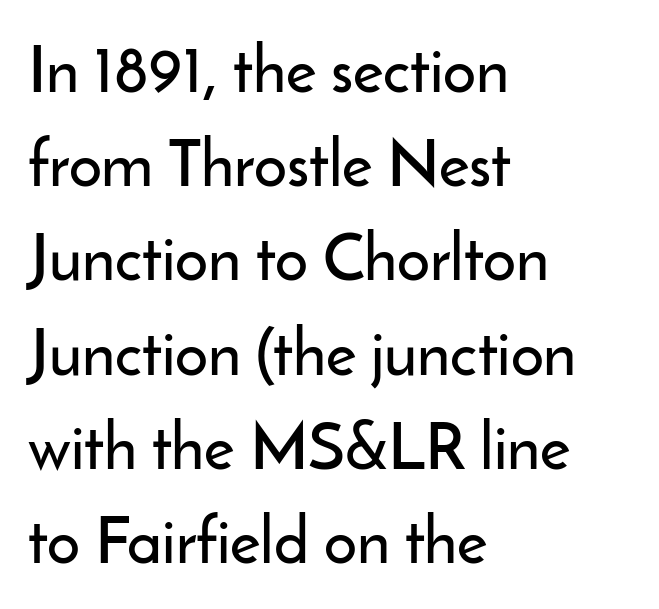
Q: Is the text italic (slanted)? A: No, it is upright.
Q: Is the typeface a serif or a sans-serif typeface? A: Sans-serif.
Q: Is the text underlined? A: No.
Q: How is the paragraph aligned? A: Left-aligned.
Q: Is the spacing between letters normal or unusually wide? A: Normal.
Q: Is the spacing between lines tight, normal or loose? A: Normal.
Q: Width (condensed, normal, or wide)? A: Normal.
Q: Stroke contrast? A: Low.
Q: x-height? A: Small.
Q: Monospaced? A: No.
